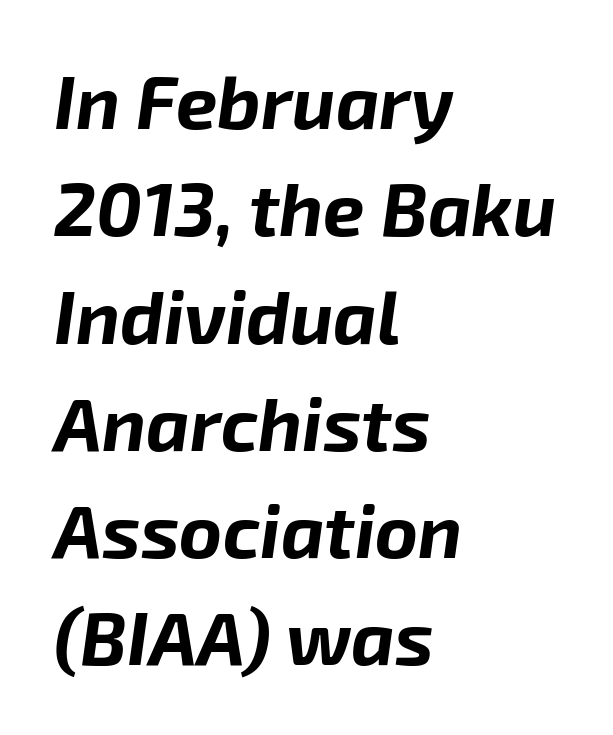
The image shows 74 px bold type, italic (leaning right); set left-aligned, normal line spacing (1.45x), normal letter spacing, not underlined; low stroke contrast and a medium x-height.
